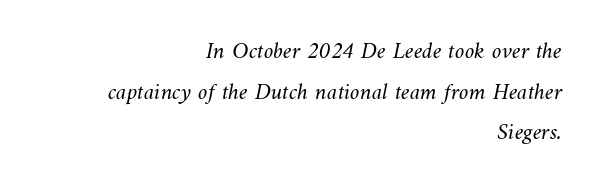
Q: Is the text bold? A: No.
Q: Is the text underlined? A: No.
Q: How is the paragraph aligned? A: Right-aligned.
Q: Is the spacing between letters normal or unusually wide? A: Normal.
Q: Is the spacing between lines tight, normal or loose? A: Normal.
